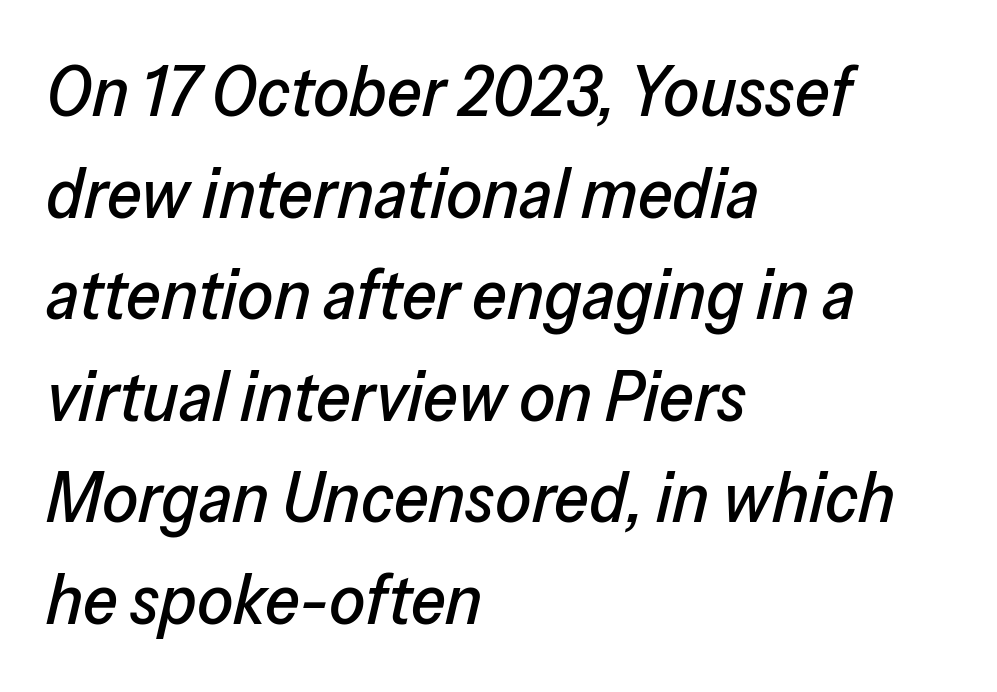
Q: Is the text italic (slanted)? A: Yes, it leans right by about 13 degrees.
Q: Is the text underlined? A: No.
Q: How is the paragraph aligned? A: Left-aligned.
Q: Is the spacing between letters normal or unusually wide? A: Normal.
Q: Is the spacing between lines tight, normal or loose? A: Normal.
Q: Width (condensed, normal, or wide)? A: Normal.
Q: Stroke contrast? A: Low.
Q: x-height? A: Medium.
Q: Monospaced? A: No.
